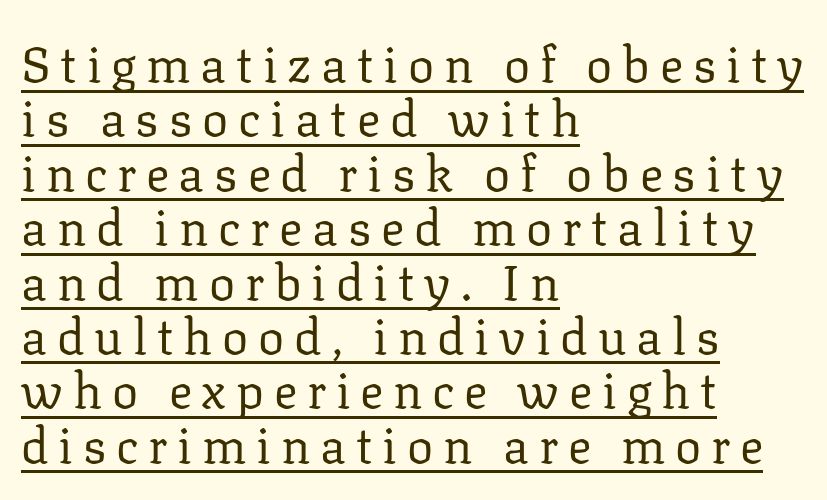
The image shows 49 px regular-weight serif type, upright; set left-aligned, tight line spacing (1.11x), unusually wide letter spacing (+0.2 em), underlined; low stroke contrast and a medium x-height.
